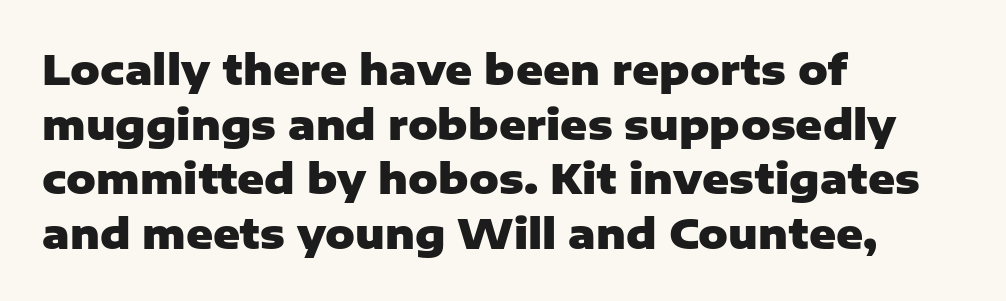
Notice how thick the strokes are: this is what a full bold looks like. Classification — sans serif. These lines are rendered in a variable-pitch font. Between one letter and the next there's only the usual sliver of space. The passage shown is not underscored anywhere.
